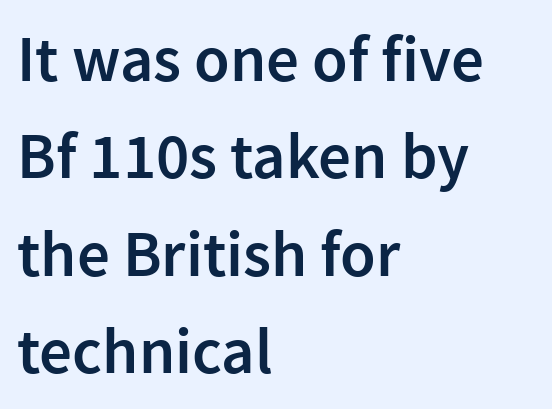
The image shows 65 px semibold sans-serif type, upright; set left-aligned, normal line spacing (1.5x), normal letter spacing, not underlined; a medium x-height.
